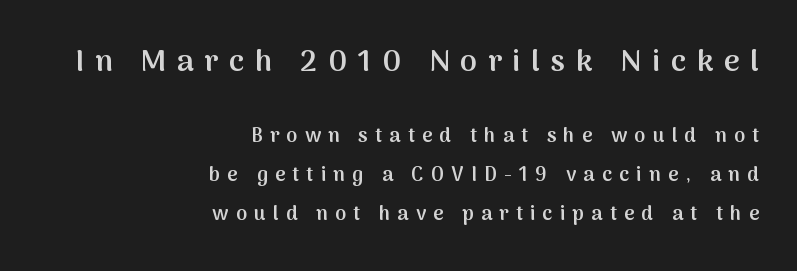
{"serif": "no", "italic": "no", "bold": "semi", "weight": "semibold", "width": "normal", "stroke_contrast": "medium", "x_height": "medium", "monospaced": "no", "underline": "no", "align": "right", "line_spacing": "loose", "line_spacing_ratio": 1.95, "letter_spacing": "wide", "letter_spacing_em": 0.36, "larger_block": "first", "size_ratio": 1.5, "glyph_px": 30}
